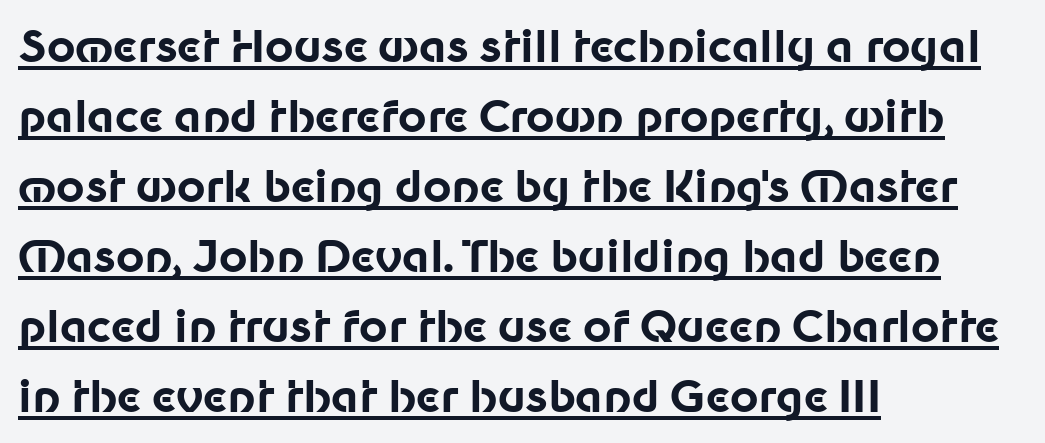
The image shows 44 px bold sans-serif type, upright; set left-aligned, normal line spacing (1.59x), normal letter spacing, underlined; low stroke contrast and a medium x-height.
